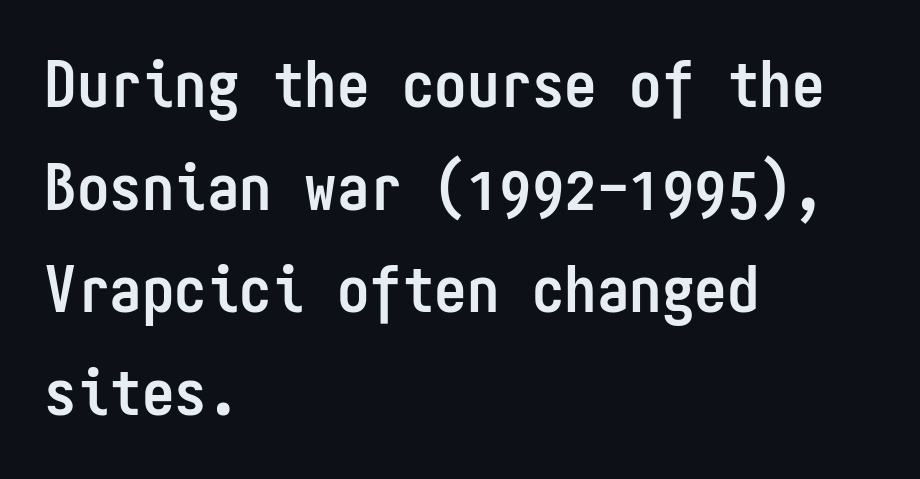
{"serif": "no", "italic": "no", "bold": "yes", "weight": "semibold", "width": "condensed", "stroke_contrast": "low", "x_height": "medium", "monospaced": "yes", "underline": "no", "align": "left", "line_spacing": "normal", "line_spacing_ratio": 1.58, "letter_spacing": "normal", "letter_spacing_em": 0.0, "glyph_px": 65}
